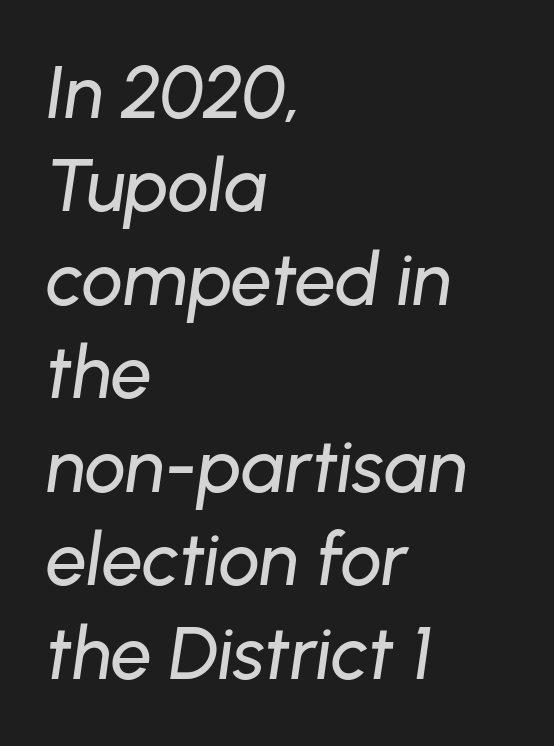
The space directly below the letters is spotless. The compositor pushed each line to the left boundary. Words appear dense and cohesive because spacing is normal. Is this a fixed-width face? No — the glyphs have proportional, varying widths. The letters are slanted; this is an italic face. Horizontal bands of white between lines are of average thickness.
